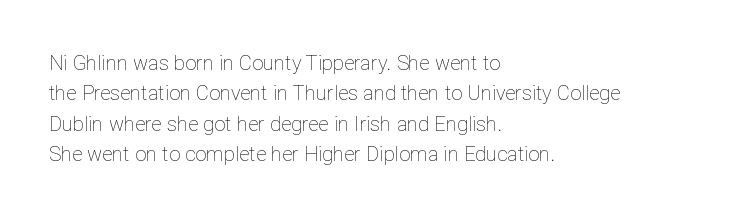
The image shows 20 px text type, upright; set left-aligned, normal line spacing (1.52x), normal letter spacing, not underlined.
